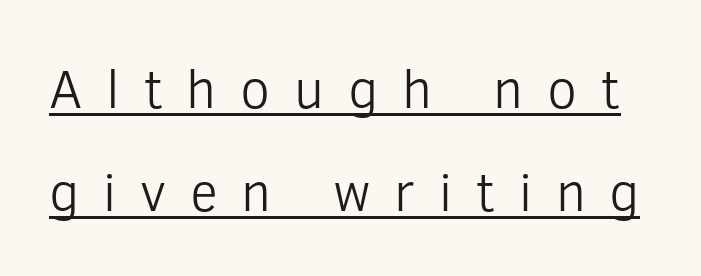
Q: Is the text bold? A: No.
Q: Is the text italic (slanted)? A: No, it is upright.
Q: Is the typeface a serif or a sans-serif typeface? A: Sans-serif.
Q: Is the text underlined? A: Yes.
Q: Is the spacing between letters normal or unusually wide? A: Unusually wide.
Q: Is the spacing between lines tight, normal or loose? A: Loose.
Q: Width (condensed, normal, or wide)? A: Normal.
Q: Stroke contrast? A: Low.
Q: x-height? A: Medium.
Q: Monospaced? A: No.
